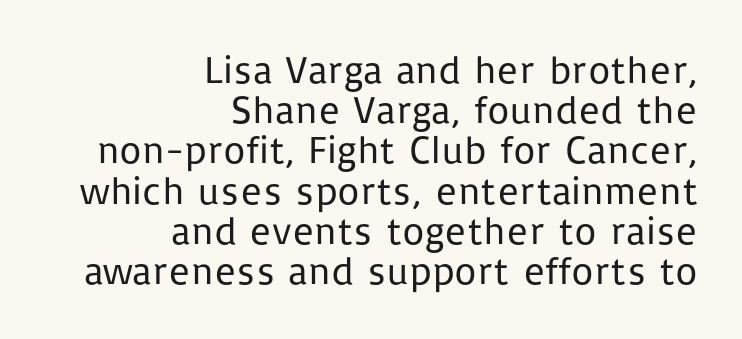
{"serif": "no", "italic": "no", "bold": "no", "weight": "regular", "width": "normal", "stroke_contrast": "low", "x_height": "medium", "monospaced": "no", "underline": "no", "align": "right", "line_spacing": "tight", "line_spacing_ratio": 1.03, "letter_spacing": "normal", "letter_spacing_em": 0.0, "glyph_px": 39}
